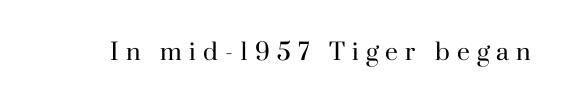
A typesetter would call this heavily tracked-out type. Bold? No — there's no thickening of the strokes. Every stem runs plumb, perpendicular to the baseline. The words here are not underlined.
